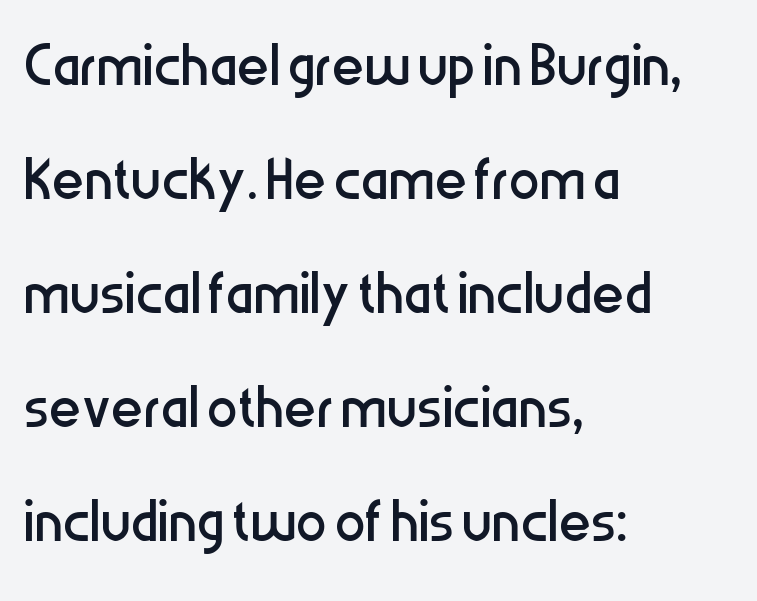
{"serif": "no", "italic": "no", "bold": "no", "weight": "regular", "width": "condensed", "stroke_contrast": "low", "x_height": "medium", "monospaced": "no", "underline": "no", "align": "left", "line_spacing": "normal", "line_spacing_ratio": 1.48, "letter_spacing": "normal", "letter_spacing_em": 0.0, "glyph_px": 77}
